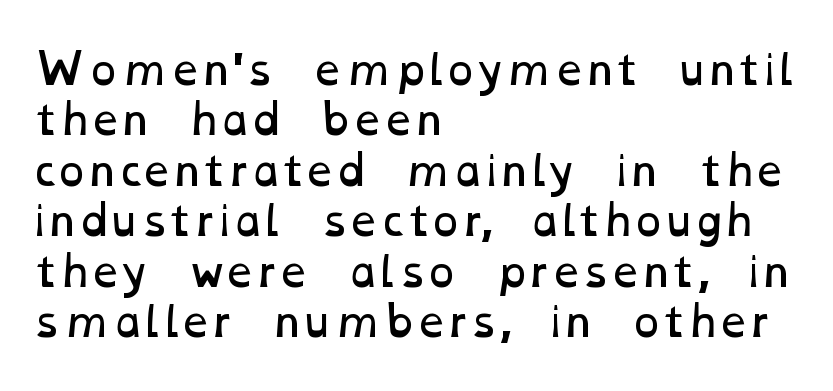
{"bold": "no", "weight": "regular", "width": "wide", "stroke_contrast": "low", "x_height": "medium", "monospaced": "no", "underline": "no", "align": "left", "line_spacing_ratio": 1.23, "letter_spacing": "normal", "letter_spacing_em": 0.0, "glyph_px": 41}
